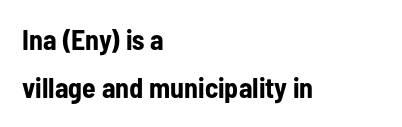
{"serif": "no", "italic": "no", "bold": "yes", "weight": "bold", "width": "condensed", "stroke_contrast": "low", "x_height": "medium", "monospaced": "no", "underline": "no", "align": "left", "line_spacing_ratio": 1.73, "letter_spacing": "normal", "letter_spacing_em": 0.0, "glyph_px": 28}
